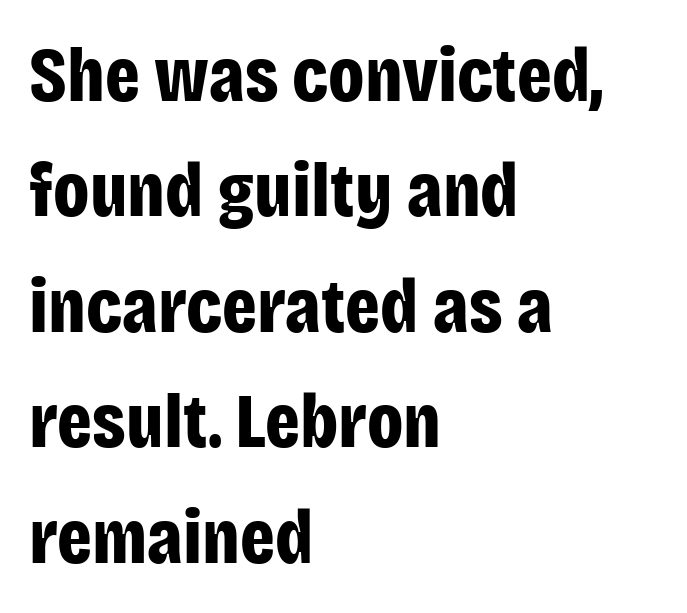
Q: Is the text bold? A: Yes.
Q: Is the text italic (slanted)? A: No, it is upright.
Q: Is the typeface a serif or a sans-serif typeface? A: Sans-serif.
Q: Is the text underlined? A: No.
Q: How is the paragraph aligned? A: Left-aligned.
Q: Is the spacing between letters normal or unusually wide? A: Normal.
Q: Is the spacing between lines tight, normal or loose? A: Normal.
Q: Width (condensed, normal, or wide)? A: Condensed.
Q: Stroke contrast? A: Low.
Q: x-height? A: Large.
Q: Monospaced? A: No.
